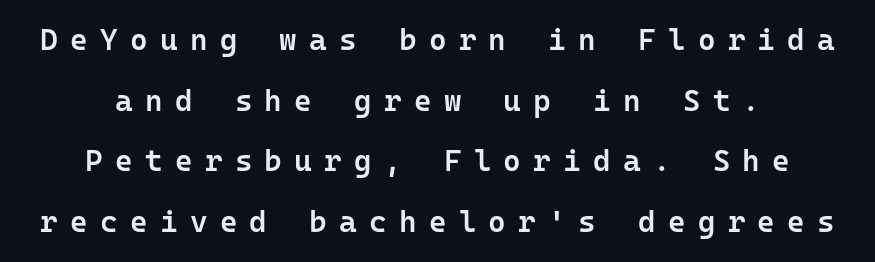
The passage shown is typed in a monospace face where columns stay perfectly aligned. The letters are spread apart with noticeably loose tracking. Nobody drew a line under any word here. These words are printed semibold, heavier than regular yet not bold. Designer's note — italics off, roman on. Grotesque or geometric, the face here clearly has no serifs.
